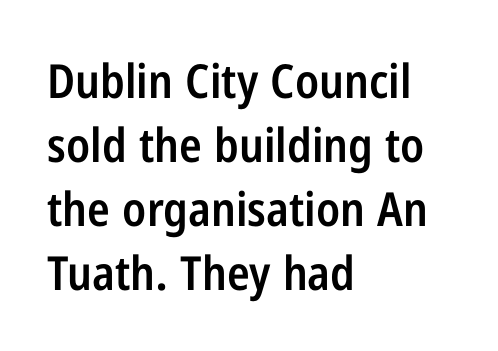
Q: Is the text bold? A: Semi-bold.
Q: Is the text italic (slanted)? A: No, it is upright.
Q: Is the typeface a serif or a sans-serif typeface? A: Sans-serif.
Q: Is the text underlined? A: No.
Q: How is the paragraph aligned? A: Left-aligned.
Q: Is the spacing between letters normal or unusually wide? A: Normal.
Q: Is the spacing between lines tight, normal or loose? A: Normal.
Q: Width (condensed, normal, or wide)? A: Condensed.
Q: Stroke contrast? A: Low.
Q: x-height? A: Medium.
Q: Monospaced? A: No.
